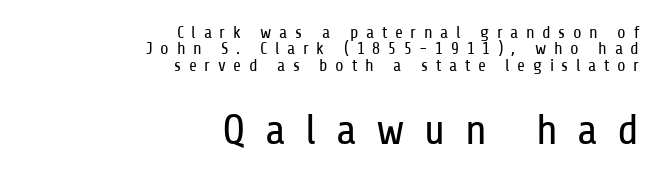
The typeface chosen for these lines omits serifs. The line-height multiplier appears low, near solid setting. Ink coverage per letter is moderate at most. The second block has been scaled up relative to the first. Is the block centered? No — it sits flush against the right margin. The letters stand straight up with perfectly vertical stems.
